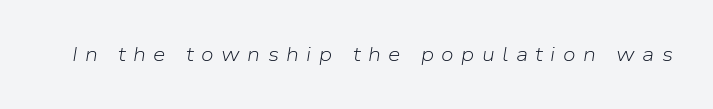
{"italic": "yes", "lean": "right", "slant_degrees": 9, "bold": "no", "underline": "no", "letter_spacing": "wide", "letter_spacing_em": 0.37, "glyph_px": 20}
